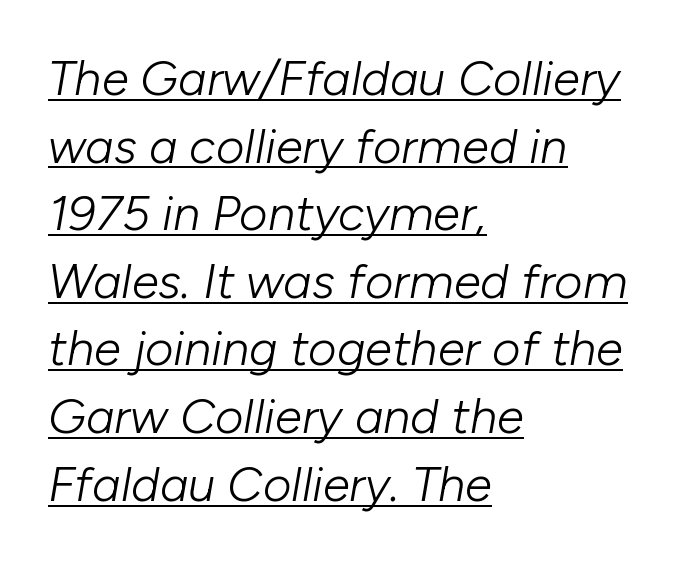
The image shows 49 px light type, italic (leaning right); set left-aligned, normal line spacing (1.38x), normal letter spacing, underlined; low stroke contrast and a medium x-height.
